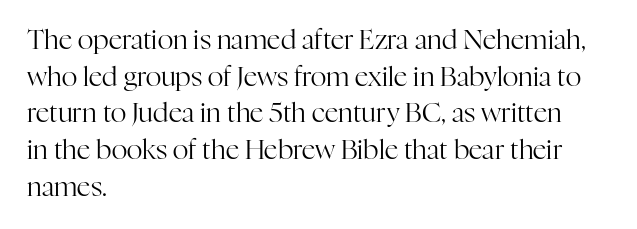
Reading down the block, your eye returns to a fixed left position each line. Do the letters lean? They stand straight. The strip under each line holds only bare page. Bold? No — there's no thickening of the strokes. Line spacing here is normal. Glyph-to-glyph distance matches everyday printed text.
